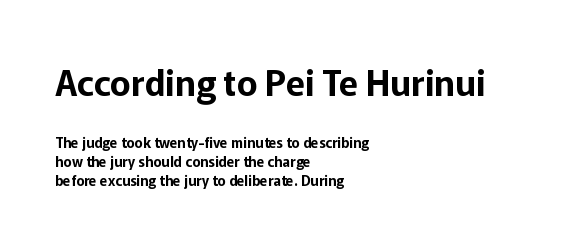
Q: Is the text italic (slanted)? A: No, it is upright.
Q: Is the typeface a serif or a sans-serif typeface? A: Sans-serif.
Q: Is the text underlined? A: No.
Q: How is the paragraph aligned? A: Left-aligned.
Q: Is the spacing between letters normal or unusually wide? A: Normal.
Q: Is the spacing between lines tight, normal or loose? A: Normal.
Q: Which block of text is set in a larger size, the first (top) or the second (bottom)? A: The first (top) one.
Q: Width (condensed, normal, or wide)? A: Normal.
Q: Stroke contrast? A: Low.
Q: x-height? A: Medium.
Q: Monospaced? A: No.
